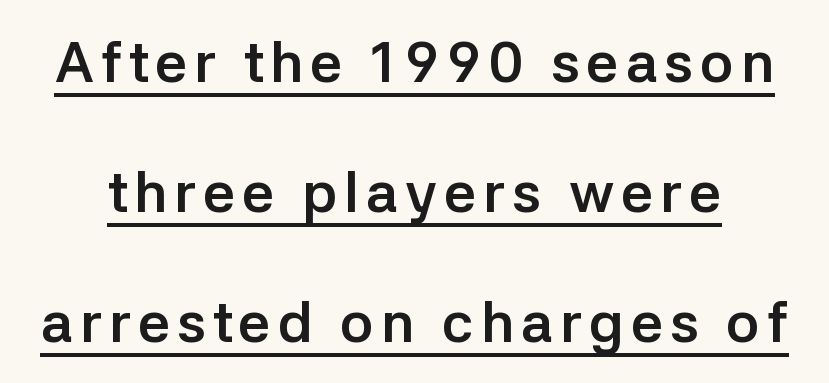
{"serif": "no", "italic": "no", "bold": "yes", "weight": "semibold", "width": "normal", "stroke_contrast": "low", "x_height": "medium", "monospaced": "no", "underline": "yes", "line_spacing": "loose", "line_spacing_ratio": 2.28, "glyph_px": 57}
